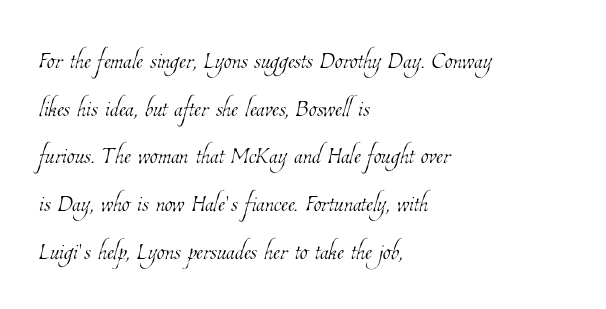
Q: Is the text bold? A: No.
Q: Is the text underlined? A: No.
Q: How is the paragraph aligned? A: Left-aligned.
Q: Is the spacing between letters normal or unusually wide? A: Normal.
Q: Is the spacing between lines tight, normal or loose? A: Normal.
Q: Width (condensed, normal, or wide)? A: Condensed.
Q: Stroke contrast? A: Low.
Q: x-height? A: Medium.
Q: Monospaced? A: No.
